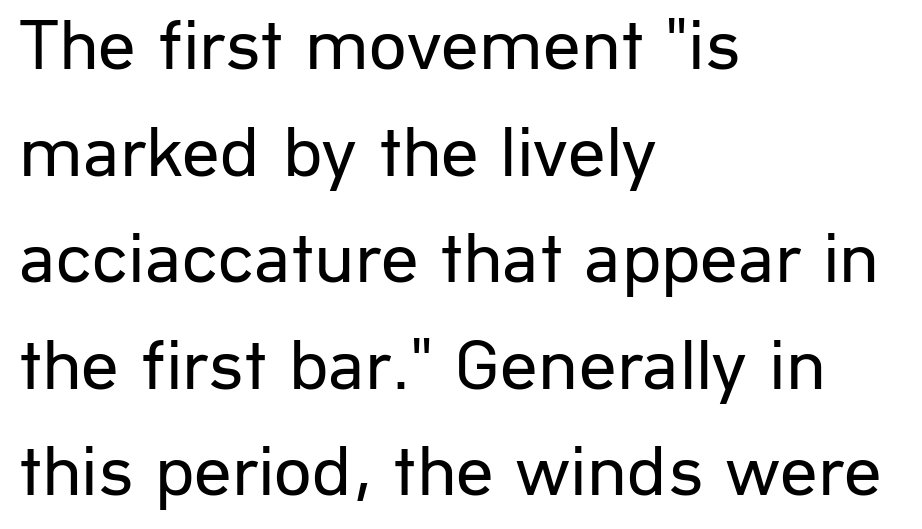
The image shows 74 px regular-weight sans-serif type, upright; set left-aligned, normal line spacing (1.44x), normal letter spacing, not underlined; low stroke contrast and a medium x-height.
